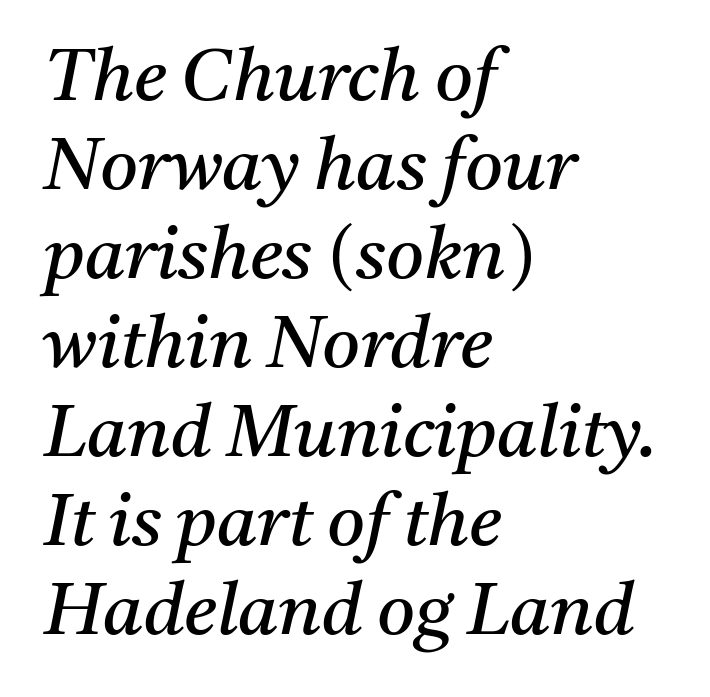
Stem width sits at or under what a default text font uses. The gap between lines stays unmarked. The face used here is proportionally spaced, like ordinary book or web type. Yep, that's italic — everything's leaning. There is no visible air inserted between adjacent glyphs. Every row of glyphs begins at an identical x-position on the left.
